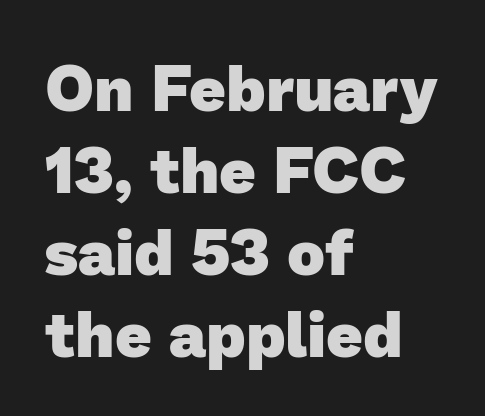
Character widths vary here, with narrow letters taking less room than wide ones. The paragraph has a hard left edge and a soft right edge. Look at the stroke-to-counter ratio: heavy, a bold. Normally led — the rows are evenly, conventionally spaced.
